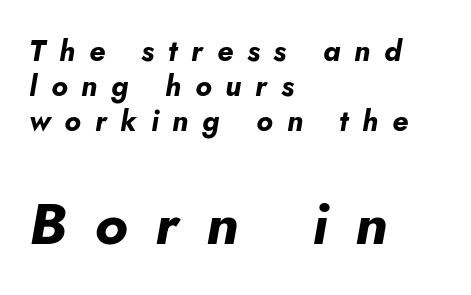
{"italic": "yes", "lean": "right", "slant_degrees": 5, "bold": "yes", "weight": "bold", "width": "normal", "stroke_contrast": "low", "x_height": "small", "monospaced": "no", "underline": "no", "align": "left", "line_spacing_ratio": 1.21, "letter_spacing": "wide", "letter_spacing_em": 0.48, "larger_block": "second", "size_ratio": 2.0, "glyph_px": 58}
